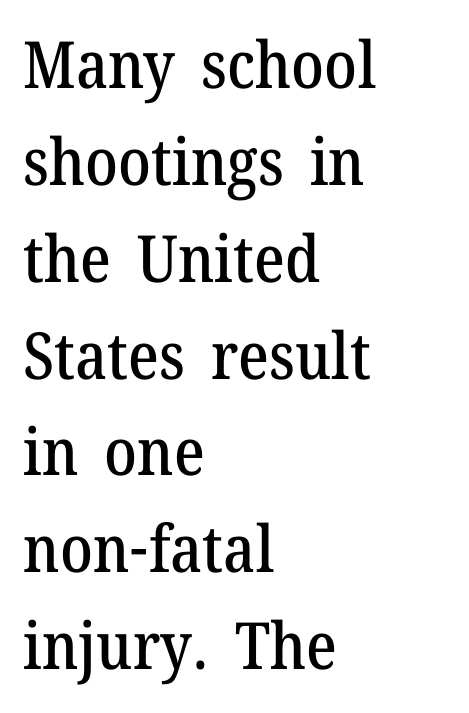
Character widths vary here, with narrow letters taking less room than wide ones. Ordinary non-slanted type is in use. The glyphs are unaccompanied by any horizontal stroke below them. You can tell from the footed stems that serif type was used.
